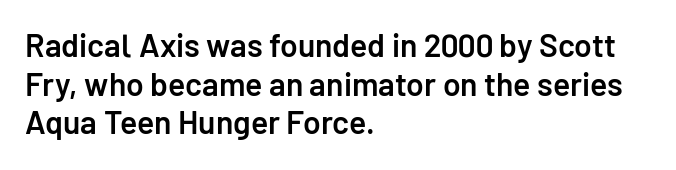
Q: Is the text bold? A: Semi-bold.
Q: Is the text italic (slanted)? A: No, it is upright.
Q: Is the typeface a serif or a sans-serif typeface? A: Sans-serif.
Q: Is the text underlined? A: No.
Q: How is the paragraph aligned? A: Left-aligned.
Q: Is the spacing between letters normal or unusually wide? A: Normal.
Q: Width (condensed, normal, or wide)? A: Normal.
Q: Stroke contrast? A: Low.
Q: x-height? A: Medium.
Q: Monospaced? A: No.
